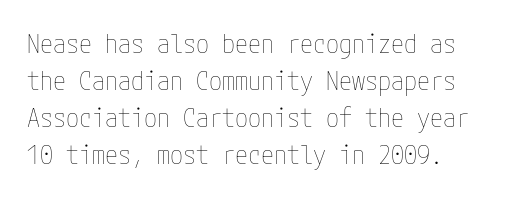
The image shows 26 px text type, upright; set normal line spacing (1.42x), normal letter spacing, not underlined.
